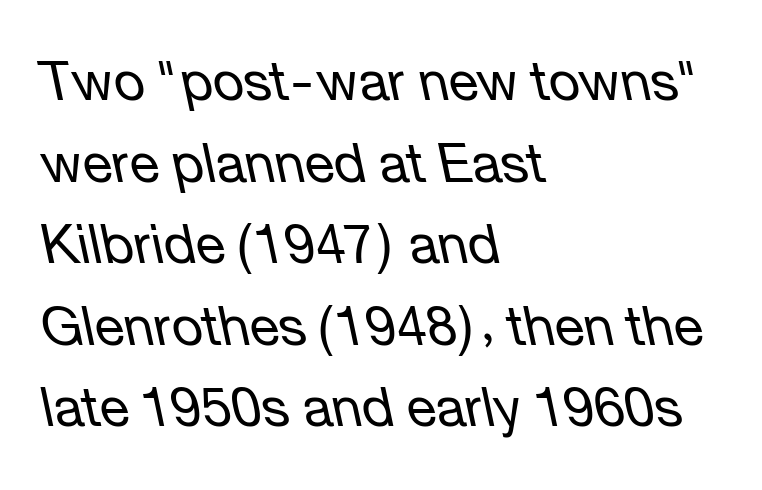
{"italic": "yes", "lean": "left", "slant_degrees": 12, "bold": "no", "weight": "regular", "width": "normal", "stroke_contrast": "low", "x_height": "medium", "monospaced": "no", "underline": "no", "align": "left", "line_spacing": "normal", "line_spacing_ratio": 1.51, "letter_spacing": "normal", "letter_spacing_em": 0.0, "glyph_px": 54}
